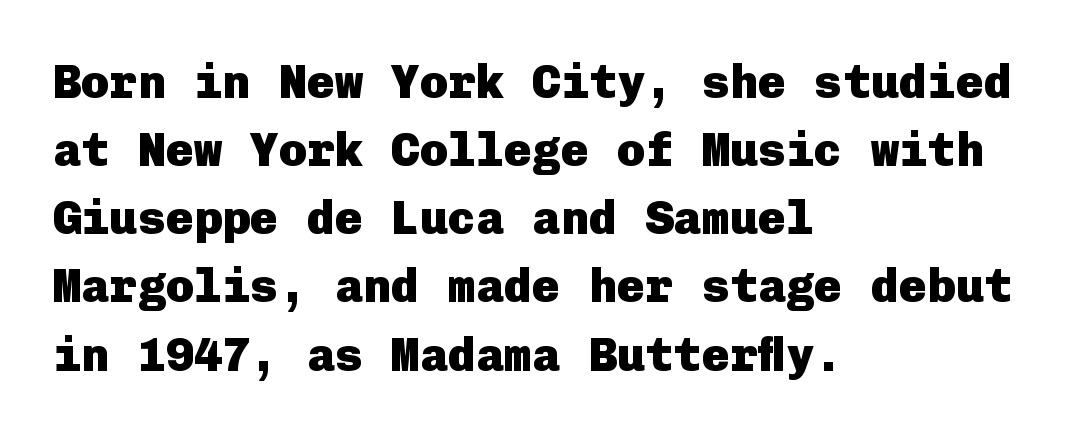
Visually the block forms a straight wall on the left and a jagged coastline on the right. The lines sit at an ordinary, default distance from one another. Does the lettering tilt? It doesn't — this is upright. A full-strength bold gives these letters their thick strokes.
